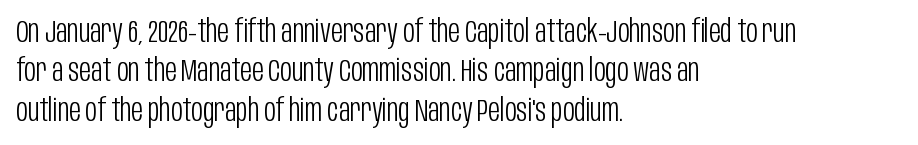
Q: Is the text bold? A: No.
Q: Is the text italic (slanted)? A: No, it is upright.
Q: Is the typeface a serif or a sans-serif typeface? A: Sans-serif.
Q: Is the text underlined? A: No.
Q: How is the paragraph aligned? A: Left-aligned.
Q: Is the spacing between letters normal or unusually wide? A: Normal.
Q: Width (condensed, normal, or wide)? A: Condensed.
Q: Stroke contrast? A: Low.
Q: x-height? A: Large.
Q: Monospaced? A: No.
